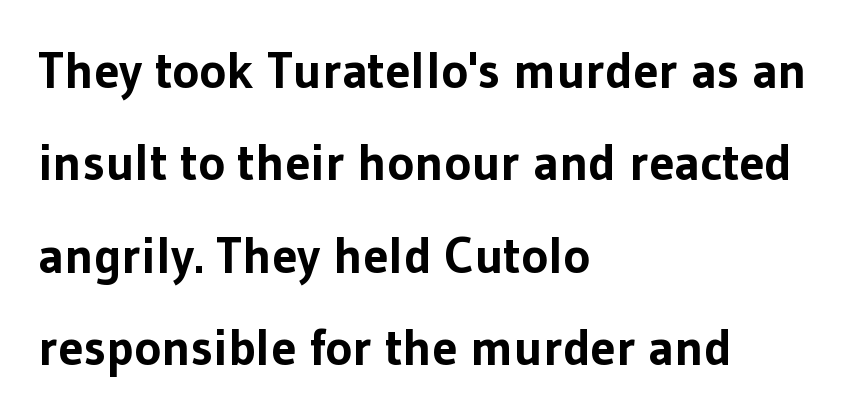
The image shows 51 px bold sans-serif type, upright; set left-aligned, line spacing 1.81x, normal letter spacing, not underlined; low stroke contrast and a medium x-height.
